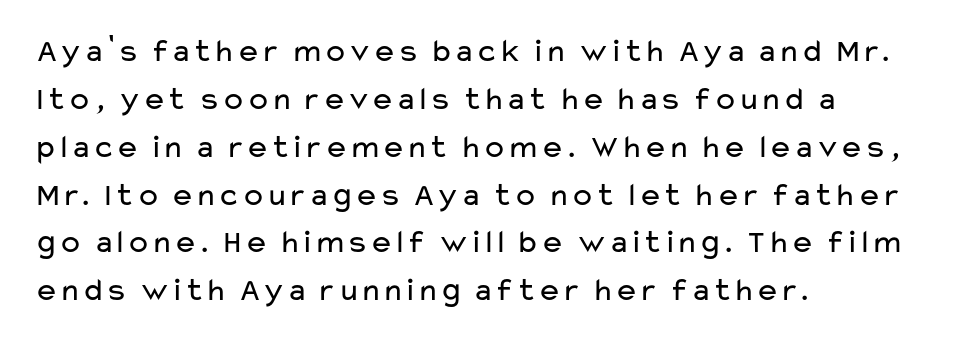
{"serif": "no", "italic": "no", "bold": "no", "weight": "regular", "width": "wide", "stroke_contrast": "low", "x_height": "medium", "monospaced": "no", "underline": "no", "align": "left", "line_spacing": "normal", "line_spacing_ratio": 1.45, "letter_spacing": "normal", "letter_spacing_em": 0.0, "glyph_px": 33}
